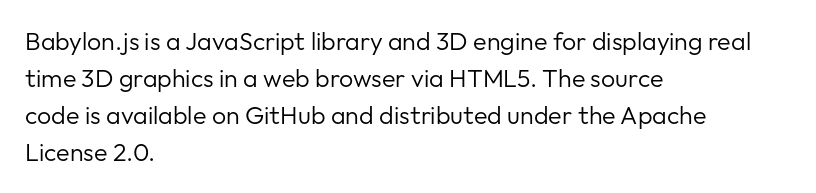
A typesetter would call this leading conventional body-copy spacing. Descender tails drop into unmarked territory. Visually the block forms a straight wall on the left and a jagged coastline on the right. Do the letters lean? They stand straight.
